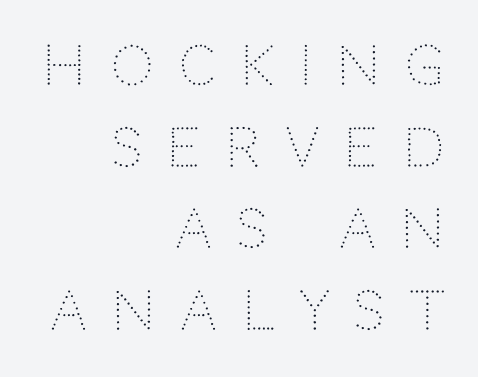
Type style note: lacks serifs. Looks like regular typesetting: each glyph gets only the width it needs. Rule under the text: the space is simply empty. Horizontal alignment here is rightward, an uncommon choice for prose.
